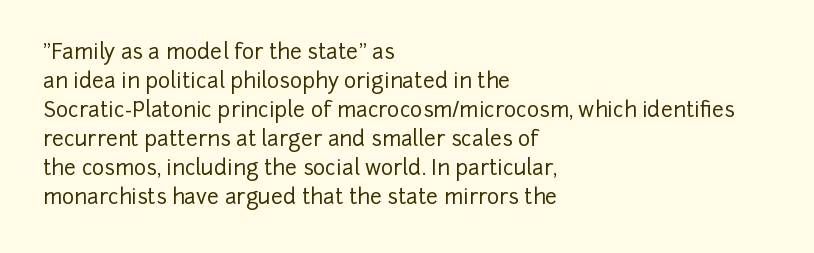
Q: Is the text italic (slanted)? A: No, it is upright.
Q: Is the text underlined? A: No.
Q: How is the paragraph aligned? A: Left-aligned.
Q: Is the spacing between letters normal or unusually wide? A: Normal.
Q: Is the spacing between lines tight, normal or loose? A: Normal.
